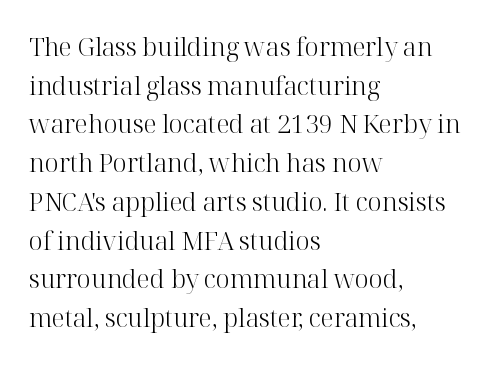
Q: Is the text bold? A: No.
Q: Is the text italic (slanted)? A: No, it is upright.
Q: Is the text underlined? A: No.
Q: How is the paragraph aligned? A: Left-aligned.
Q: Is the spacing between letters normal or unusually wide? A: Normal.
Q: Is the spacing between lines tight, normal or loose? A: Normal.
